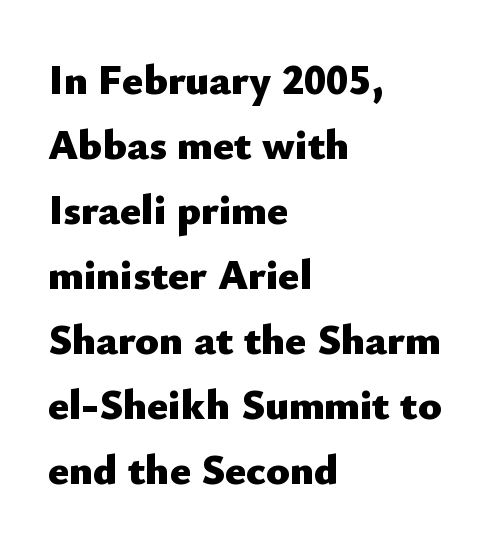
Q: Is the text bold? A: Yes.
Q: Is the text italic (slanted)? A: No, it is upright.
Q: Is the typeface a serif or a sans-serif typeface? A: Sans-serif.
Q: Is the text underlined? A: No.
Q: How is the paragraph aligned? A: Left-aligned.
Q: Is the spacing between letters normal or unusually wide? A: Normal.
Q: Is the spacing between lines tight, normal or loose? A: Normal.
Q: Width (condensed, normal, or wide)? A: Normal.
Q: Stroke contrast? A: Low.
Q: x-height? A: Small.
Q: Monospaced? A: No.
